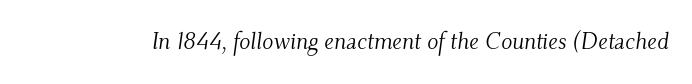
The image shows 23 px text type, italic (leaning right); set normal letter spacing, not underlined.
